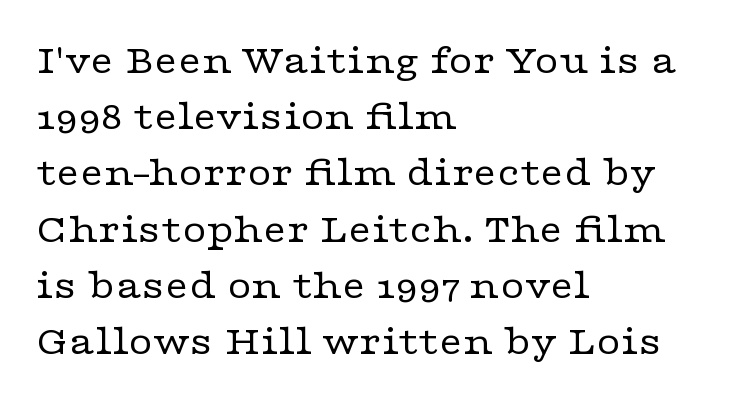
Q: Is the text bold? A: No.
Q: Is the text italic (slanted)? A: No, it is upright.
Q: Is the typeface a serif or a sans-serif typeface? A: Serif.
Q: Is the text underlined? A: No.
Q: How is the paragraph aligned? A: Left-aligned.
Q: Is the spacing between letters normal or unusually wide? A: Normal.
Q: Is the spacing between lines tight, normal or loose? A: Normal.
Q: Width (condensed, normal, or wide)? A: Wide.
Q: Stroke contrast? A: Low.
Q: x-height? A: Medium.
Q: Monospaced? A: No.
